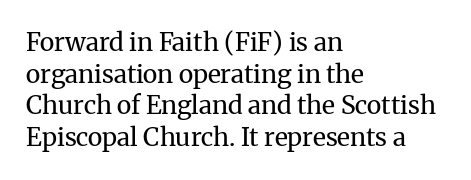
The characters are drawn with everyday or finer stroke widths. The string is rendered with underlining switched off. Leading matches the norm, producing a regular column. This sample uses plain, unmodified letter spacing.
